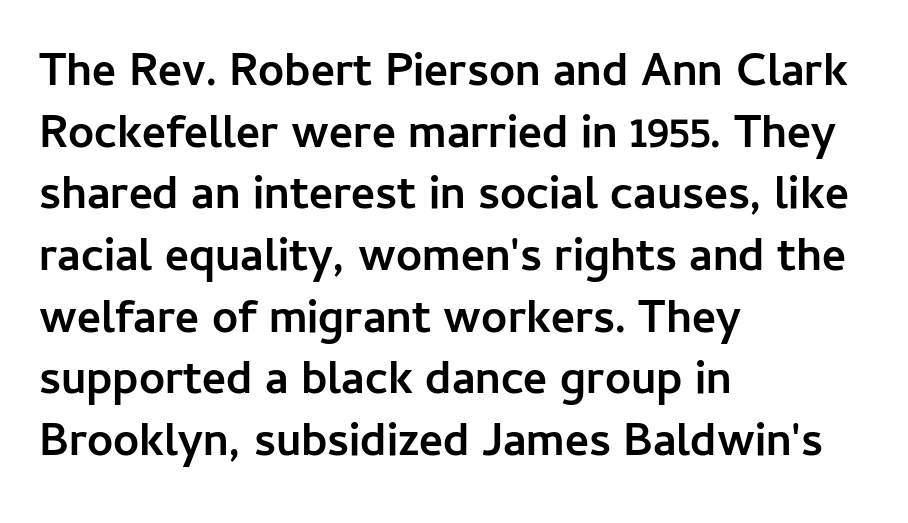
Q: Is the text bold? A: Yes.
Q: Is the text italic (slanted)? A: No, it is upright.
Q: Is the typeface a serif or a sans-serif typeface? A: Sans-serif.
Q: Is the text underlined? A: No.
Q: How is the paragraph aligned? A: Left-aligned.
Q: Is the spacing between letters normal or unusually wide? A: Normal.
Q: Is the spacing between lines tight, normal or loose? A: Normal.
Q: Width (condensed, normal, or wide)? A: Normal.
Q: Stroke contrast? A: Low.
Q: x-height? A: Medium.
Q: Monospaced? A: No.
